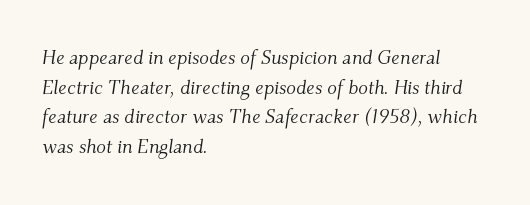
{"italic": "yes", "lean": "right", "slant_degrees": 9, "bold": "no", "underline": "no", "align": "left", "line_spacing": "normal", "line_spacing_ratio": 1.48, "letter_spacing": "normal", "letter_spacing_em": 0.0, "glyph_px": 20}
